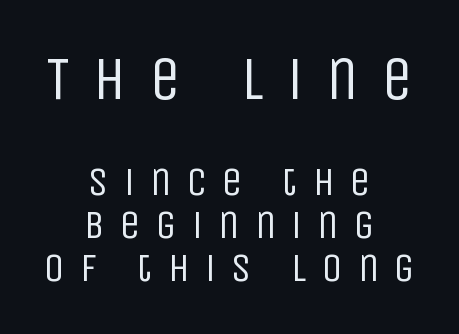
The image shows 62 px regular-weight, condensed sans-serif type, upright; set centered, tight line spacing (1.05x), unusually wide letter spacing (+0.37 em), not underlined; the first (top) block is 1.51x larger; low stroke contrast and a large x-height.
